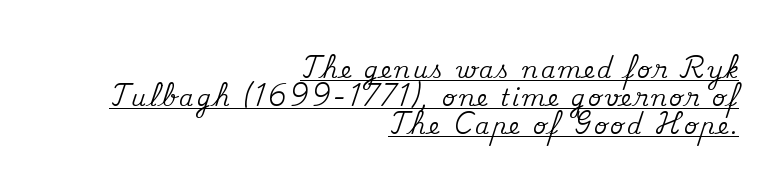
{"underline": "yes", "align": "right", "line_spacing_ratio": 1.22, "glyph_px": 23}
